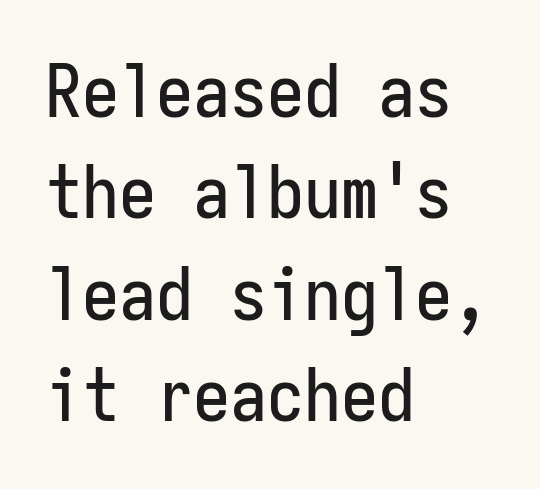
Q: Is the text italic (slanted)? A: No, it is upright.
Q: Is the typeface a serif or a sans-serif typeface? A: Sans-serif.
Q: Is the text underlined? A: No.
Q: How is the paragraph aligned? A: Left-aligned.
Q: Is the spacing between letters normal or unusually wide? A: Normal.
Q: Is the spacing between lines tight, normal or loose? A: Normal.
Q: Width (condensed, normal, or wide)? A: Condensed.
Q: Stroke contrast? A: Low.
Q: x-height? A: Medium.
Q: Monospaced? A: Yes.
